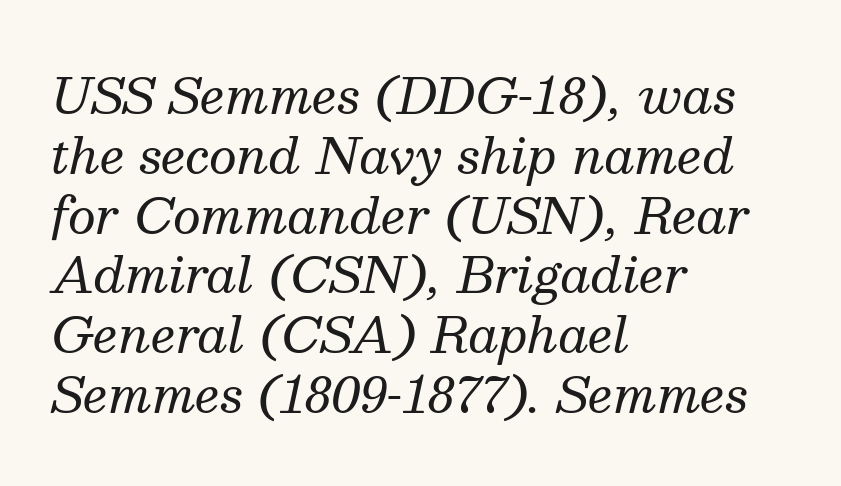
{"serif": "yes", "italic": "yes", "lean": "right", "slant_degrees": 13, "bold": "no", "weight": "regular", "width": "normal", "stroke_contrast": "medium", "x_height": "medium", "monospaced": "no", "underline": "no", "align": "left", "line_spacing_ratio": 1.22, "letter_spacing": "normal", "letter_spacing_em": 0.0, "glyph_px": 49}
